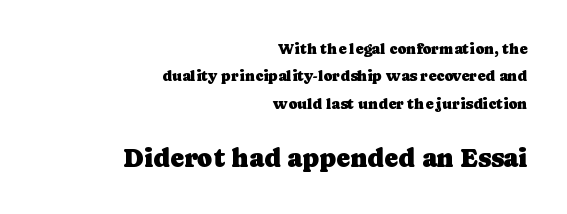
Q: Is the text italic (slanted)? A: No, it is upright.
Q: Is the text underlined? A: No.
Q: How is the paragraph aligned? A: Right-aligned.
Q: Is the spacing between letters normal or unusually wide? A: Normal.
Q: Which block of text is set in a larger size, the first (top) or the second (bottom)? A: The second (bottom) one.
